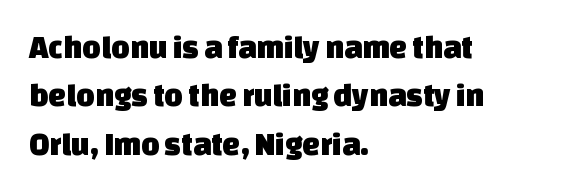
{"serif": "no", "width": "normal", "stroke_contrast": "low", "x_height": "large", "monospaced": "no", "underline": "no", "align": "left", "line_spacing": "normal", "line_spacing_ratio": 1.51, "letter_spacing": "normal", "letter_spacing_em": 0.0, "glyph_px": 32}
